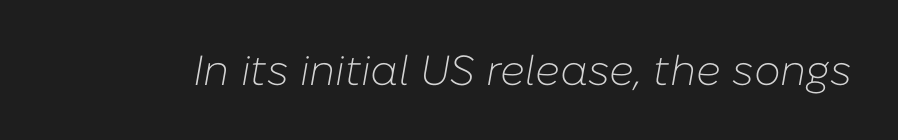
Q: Is the text bold? A: No.
Q: Is the text italic (slanted)? A: Yes, it leans right by about 10 degrees.
Q: Is the text underlined? A: No.
Q: Is the spacing between letters normal or unusually wide? A: Normal.
Q: Width (condensed, normal, or wide)? A: Normal.
Q: Stroke contrast? A: Low.
Q: x-height? A: Medium.
Q: Monospaced? A: No.
